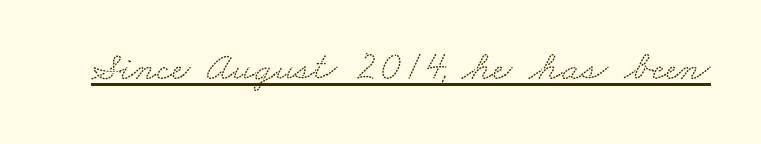
{"width": "wide", "stroke_contrast": "low", "x_height": "small", "monospaced": "no", "underline": "yes", "letter_spacing": "normal", "letter_spacing_em": 0.0, "glyph_px": 41}
